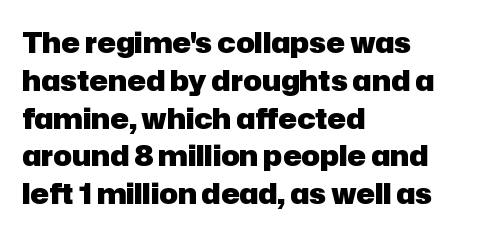
{"serif": "no", "italic": "no", "bold": "yes", "weight": "heavy", "width": "normal", "stroke_contrast": "low", "x_height": "medium", "monospaced": "no", "underline": "no", "align": "left", "line_spacing": "normal", "line_spacing_ratio": 1.35, "letter_spacing": "normal", "letter_spacing_em": 0.0, "glyph_px": 28}
